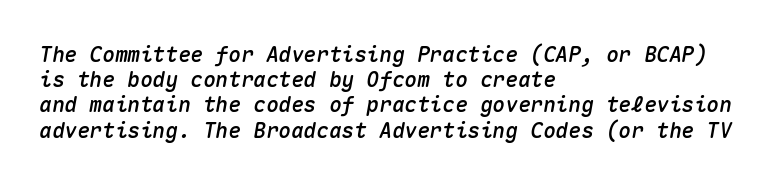
The image shows 21 px text type, italic (leaning right); set left-aligned, line spacing 1.2x, normal letter spacing, not underlined.
